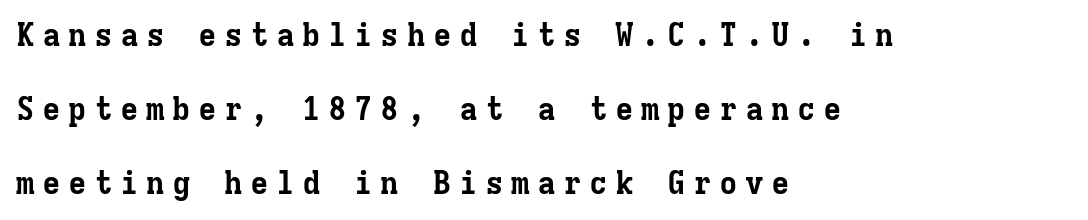
The image shows 31 px bold serif type, upright, monospaced; set left-aligned, loose line spacing (2.39x), unusually wide letter spacing (+0.24 em), not underlined; low stroke contrast and a medium x-height.
